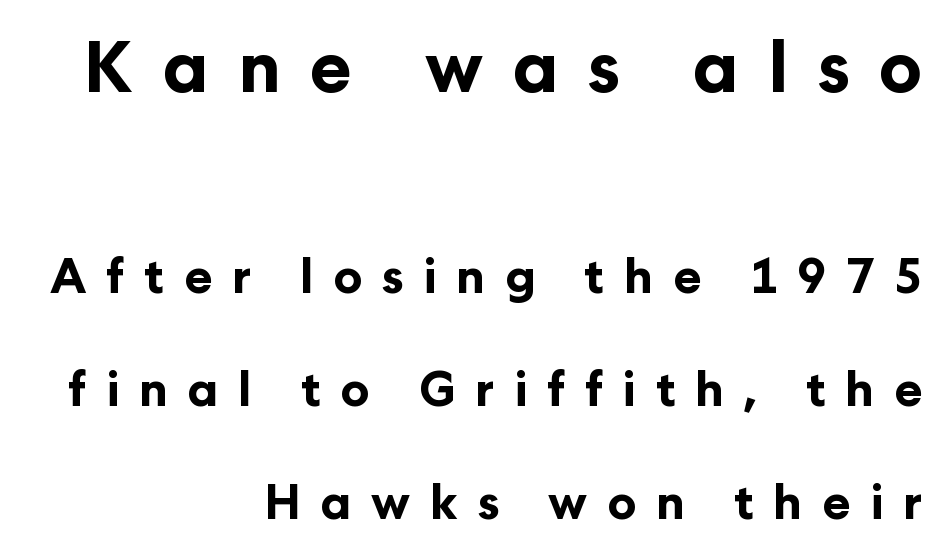
{"serif": "no", "italic": "no", "bold": "yes", "weight": "bold", "width": "normal", "stroke_contrast": "low", "x_height": "medium", "monospaced": "no", "underline": "no", "align": "right", "line_spacing": "loose", "line_spacing_ratio": 2.41, "letter_spacing": "wide", "letter_spacing_em": 0.42, "larger_block": "first", "size_ratio": 1.49, "glyph_px": 70}
